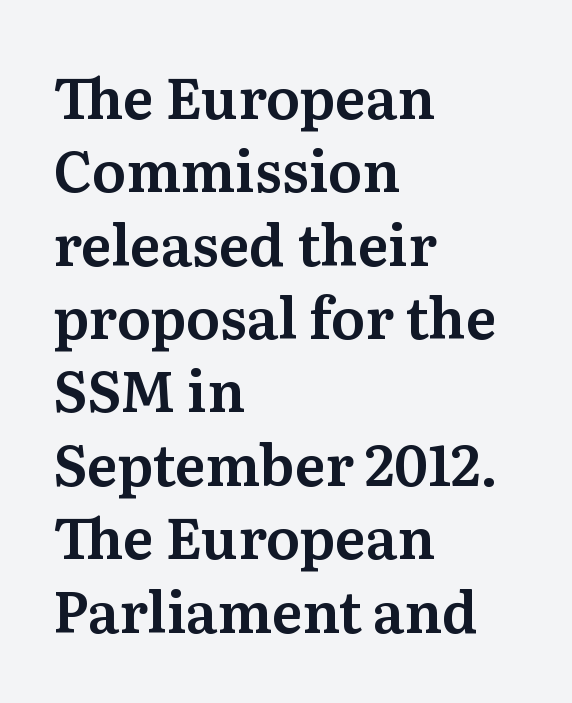
Q: Is the text italic (slanted)? A: No, it is upright.
Q: Is the typeface a serif or a sans-serif typeface? A: Serif.
Q: Is the text underlined? A: No.
Q: How is the paragraph aligned? A: Left-aligned.
Q: Is the spacing between letters normal or unusually wide? A: Normal.
Q: Is the spacing between lines tight, normal or loose? A: Normal.
Q: Width (condensed, normal, or wide)? A: Normal.
Q: Stroke contrast? A: Medium.
Q: x-height? A: Medium.
Q: Monospaced? A: No.
